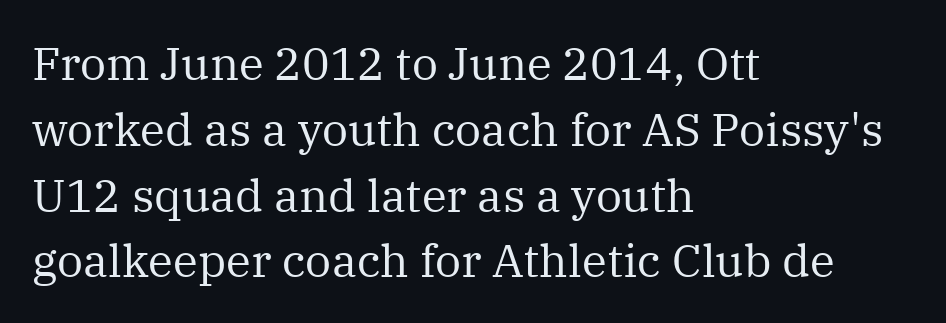
{"serif": "yes", "italic": "no", "bold": "no", "weight": "regular", "width": "normal", "stroke_contrast": "medium", "x_height": "medium", "monospaced": "no", "underline": "no", "align": "left", "line_spacing": "normal", "line_spacing_ratio": 1.43, "letter_spacing": "normal", "letter_spacing_em": 0.0, "glyph_px": 46}
